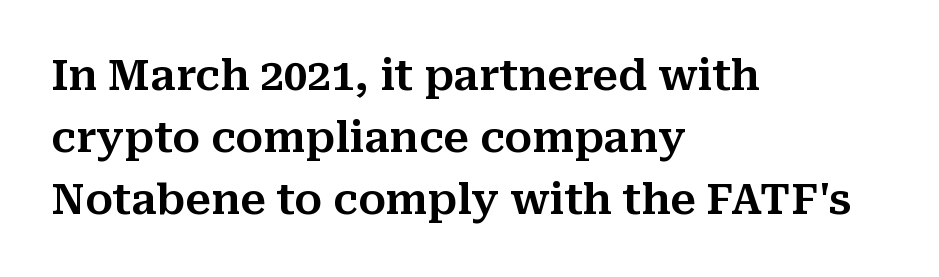
Q: Is the text italic (slanted)? A: No, it is upright.
Q: Is the typeface a serif or a sans-serif typeface? A: Serif.
Q: Is the text underlined? A: No.
Q: How is the paragraph aligned? A: Left-aligned.
Q: Is the spacing between letters normal or unusually wide? A: Normal.
Q: Is the spacing between lines tight, normal or loose? A: Normal.
Q: Width (condensed, normal, or wide)? A: Normal.
Q: Stroke contrast? A: Medium.
Q: x-height? A: Medium.
Q: Monospaced? A: No.
